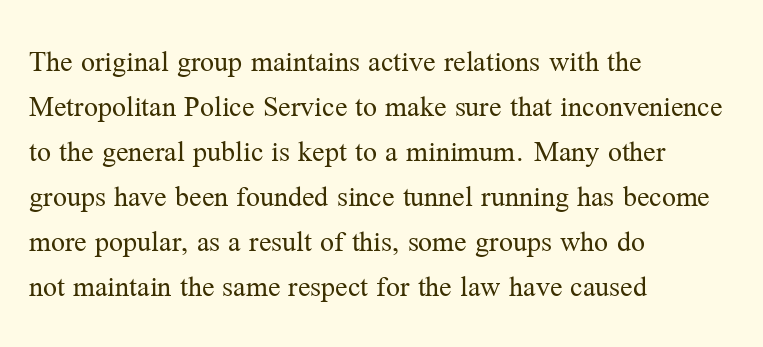
The line-height multiplier appears to be the usual default. Unlike a clean sans, this face finishes its strokes with serifs. Leftover space on each line is placed entirely after the last word. The specimen omits any rule beneath the text block's lines.
